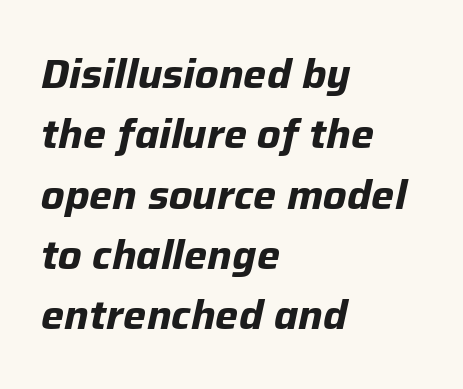
The image shows 41 px bold type, italic (leaning right); set left-aligned, normal line spacing (1.47x), normal letter spacing, not underlined; low stroke contrast and a medium x-height.
